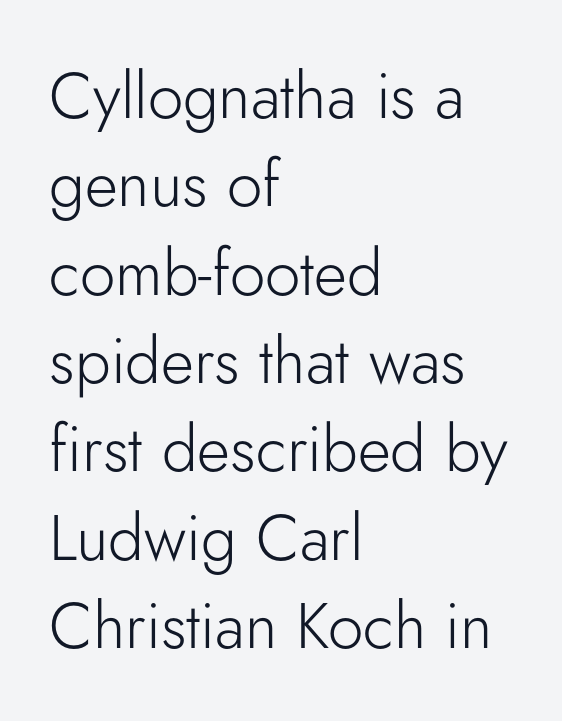
The image shows 64 px light sans-serif type, upright; set left-aligned, normal line spacing (1.38x), normal letter spacing, not underlined; low stroke contrast and a small x-height.
